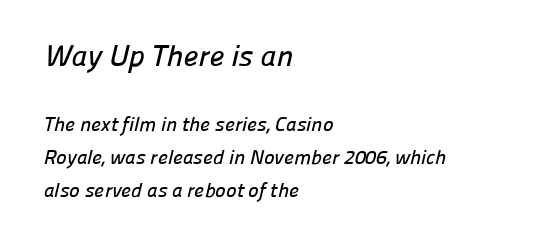
{"serif": "no", "width": "normal", "stroke_contrast": "low", "x_height": "medium", "monospaced": "no", "underline": "no", "align": "left", "line_spacing": "normal", "line_spacing_ratio": 1.65, "letter_spacing": "normal", "letter_spacing_em": 0.0, "larger_block": "first", "size_ratio": 1.5, "glyph_px": 30}
